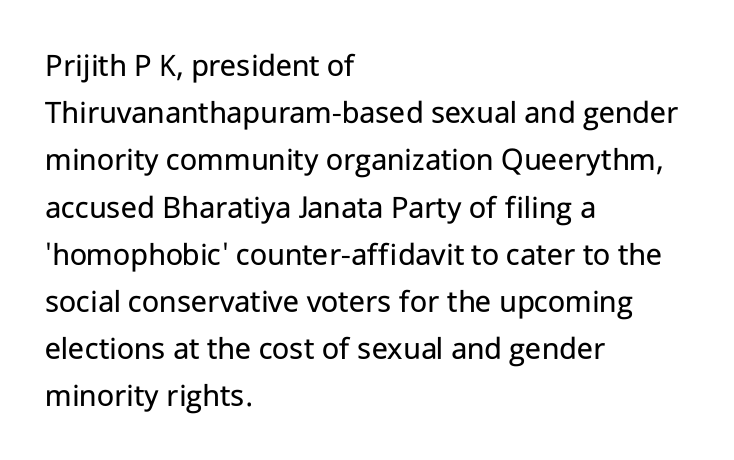
{"serif": "no", "italic": "no", "bold": "no", "weight": "regular", "width": "normal", "stroke_contrast": "low", "x_height": "medium", "monospaced": "no", "underline": "no", "align": "left", "line_spacing": "normal", "line_spacing_ratio": 1.43, "letter_spacing": "normal", "letter_spacing_em": 0.0, "glyph_px": 33}
